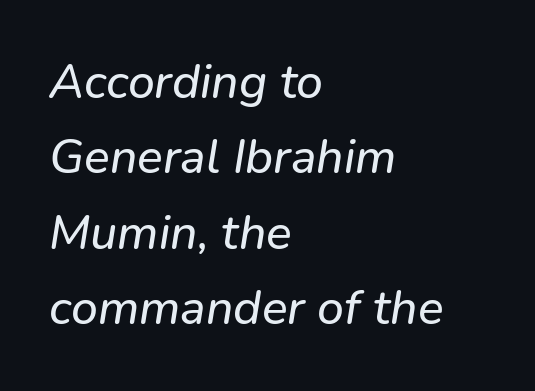
Q: Is the text italic (slanted)? A: Yes, it leans right by about 9 degrees.
Q: Is the text underlined? A: No.
Q: How is the paragraph aligned? A: Left-aligned.
Q: Is the spacing between letters normal or unusually wide? A: Normal.
Q: Is the spacing between lines tight, normal or loose? A: Normal.
Q: Width (condensed, normal, or wide)? A: Normal.
Q: Stroke contrast? A: Low.
Q: x-height? A: Medium.
Q: Monospaced? A: No.
